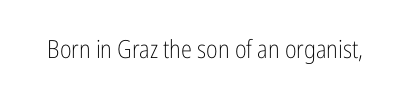
The rendering keeps characters at their native spacing. The font sits on the lighter half of the weight spectrum, regular included. Quick note: underline off. Is there any slant? The stems are plumb.
